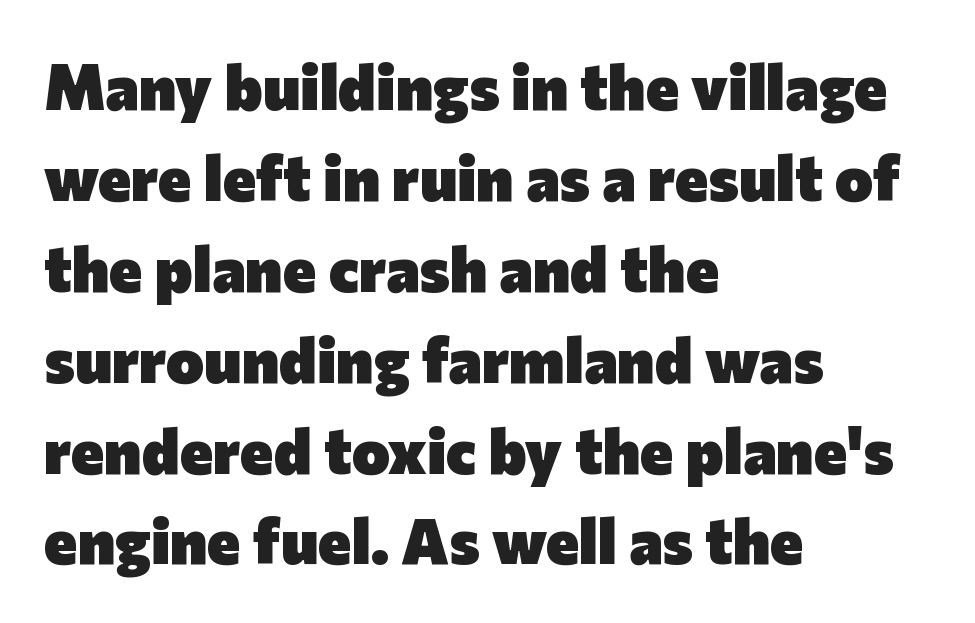
Q: Is the text bold? A: Yes.
Q: Is the text italic (slanted)? A: No, it is upright.
Q: Is the typeface a serif or a sans-serif typeface? A: Sans-serif.
Q: Is the text underlined? A: No.
Q: How is the paragraph aligned? A: Left-aligned.
Q: Is the spacing between letters normal or unusually wide? A: Normal.
Q: Is the spacing between lines tight, normal or loose? A: Normal.
Q: Width (condensed, normal, or wide)? A: Normal.
Q: Stroke contrast? A: Low.
Q: x-height? A: Medium.
Q: Monospaced? A: No.
